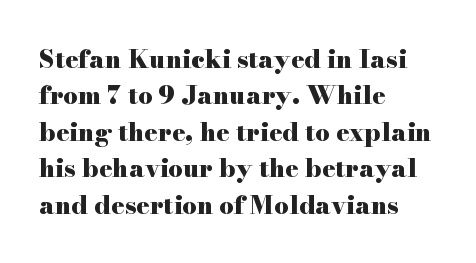
The letters are bold, with thick, heavy strokes. If you measured baseline to baseline, you'd find a middling distance. Posture: straight, roman, zero tilt. No word sits above an underline.
